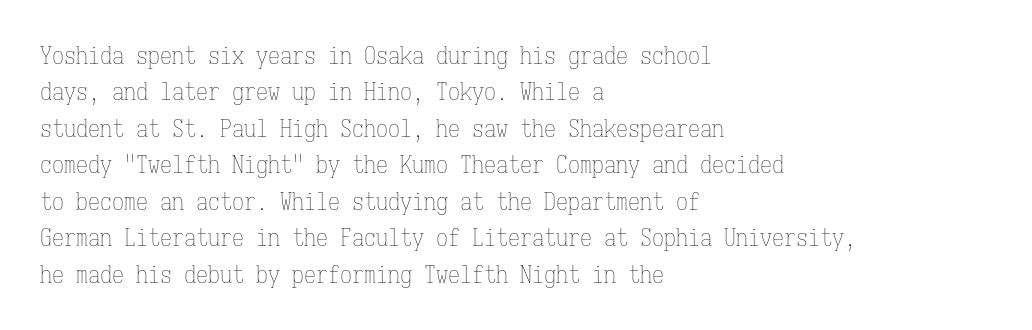
The image shows 24 px text type, upright; set left-aligned, normal line spacing (1.52x), normal letter spacing, not underlined.
